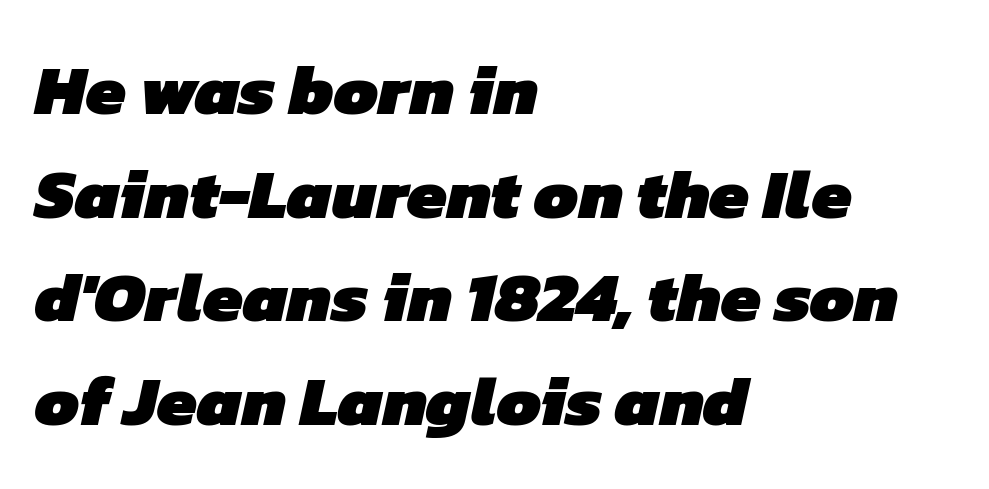
{"serif": "no", "bold": "yes", "weight": "heavy", "width": "normal", "stroke_contrast": "low", "x_height": "medium", "monospaced": "no", "underline": "no", "align": "left", "line_spacing": "normal", "line_spacing_ratio": 1.46, "letter_spacing": "normal", "letter_spacing_em": 0.0, "glyph_px": 71}
